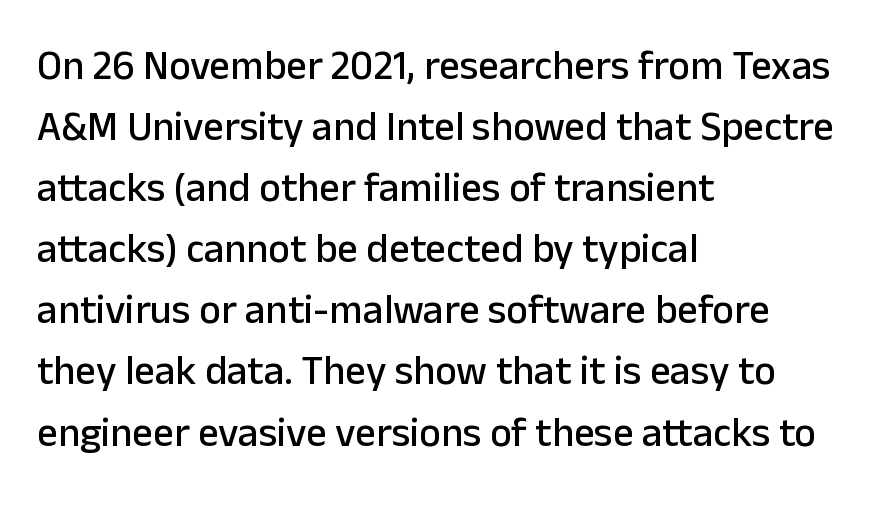
Q: Is the text italic (slanted)? A: No, it is upright.
Q: Is the typeface a serif or a sans-serif typeface? A: Sans-serif.
Q: Is the text underlined? A: No.
Q: How is the paragraph aligned? A: Left-aligned.
Q: Is the spacing between letters normal or unusually wide? A: Normal.
Q: Is the spacing between lines tight, normal or loose? A: Normal.
Q: Width (condensed, normal, or wide)? A: Normal.
Q: Stroke contrast? A: Low.
Q: x-height? A: Medium.
Q: Monospaced? A: No.
